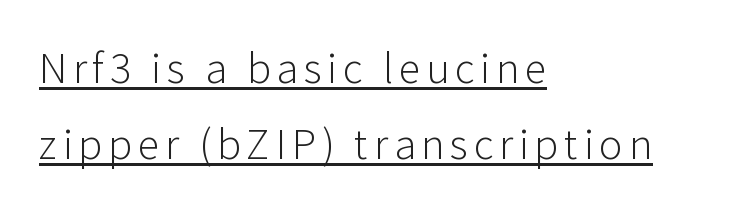
Q: Is the text bold? A: No.
Q: Is the text italic (slanted)? A: No, it is upright.
Q: Is the typeface a serif or a sans-serif typeface? A: Sans-serif.
Q: Is the text underlined? A: Yes.
Q: How is the paragraph aligned? A: Left-aligned.
Q: Width (condensed, normal, or wide)? A: Normal.
Q: Stroke contrast? A: Low.
Q: x-height? A: Medium.
Q: Monospaced? A: No.
